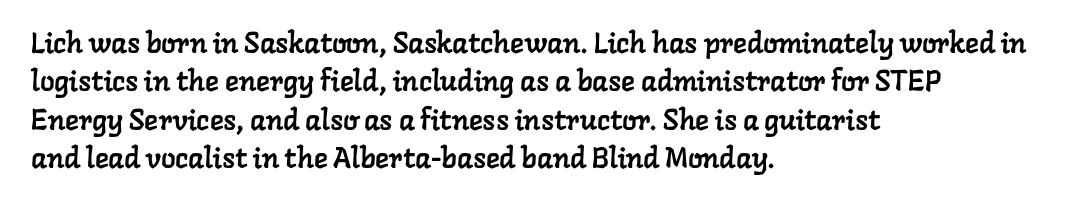
The words here are not underlined. Stroke terminals: seriffed. The rendering anchors every line to the left-hand side. Rows of type keep a routine distance in the vertical direction. No extra tracking has been applied to these lines.
